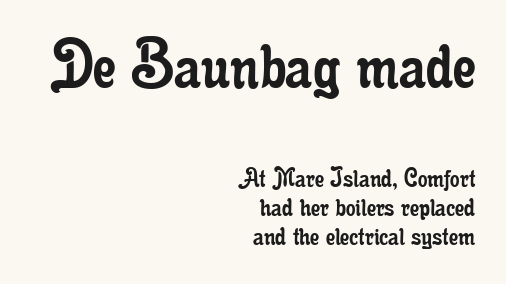
Unlike a clean sans, this face finishes its strokes with serifs. Bold? No — there's no thickening of the strokes. Decoration check: the copy has no underline. Look at the glyph heights: the upper group is clearly the bigger setting. Default kerning and tracking; the words read as compact shapes.
